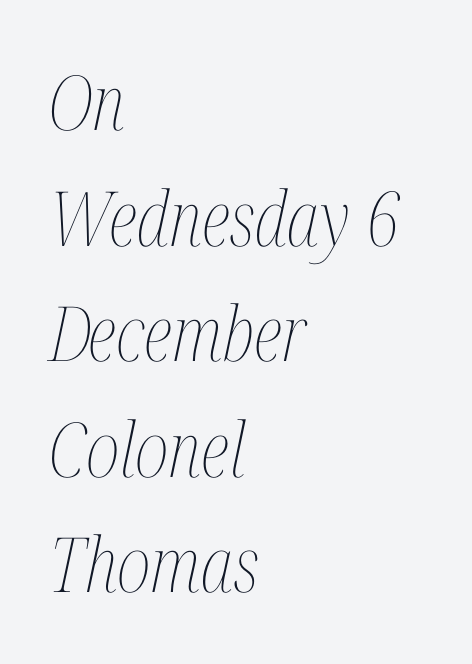
{"italic": "yes", "lean": "right", "slant_degrees": 12, "bold": "no", "weight": "thin", "width": "condensed", "stroke_contrast": "medium", "x_height": "medium", "monospaced": "no", "underline": "no", "align": "left", "line_spacing": "normal", "line_spacing_ratio": 1.52, "letter_spacing": "normal", "letter_spacing_em": 0.0, "glyph_px": 76}
